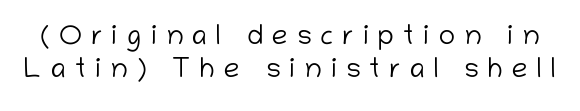
Q: Is the text bold? A: No.
Q: Is the text italic (slanted)? A: No, it is upright.
Q: Is the typeface a serif or a sans-serif typeface? A: Sans-serif.
Q: Is the text underlined? A: No.
Q: Is the spacing between letters normal or unusually wide? A: Unusually wide.
Q: Width (condensed, normal, or wide)? A: Normal.
Q: Stroke contrast? A: Low.
Q: x-height? A: Medium.
Q: Monospaced? A: No.
